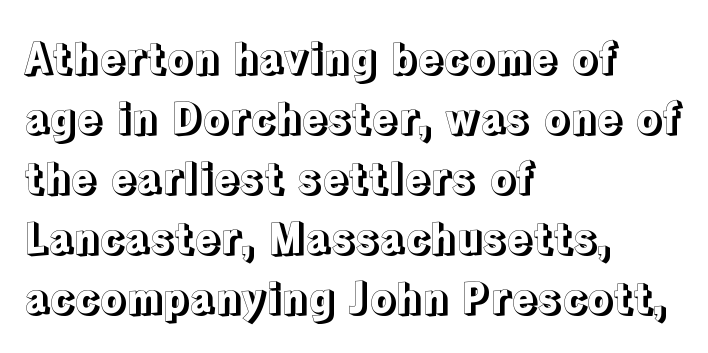
The image shows 42 px text type, upright; set left-aligned, normal line spacing (1.43x), normal letter spacing, not underlined; a medium x-height.
